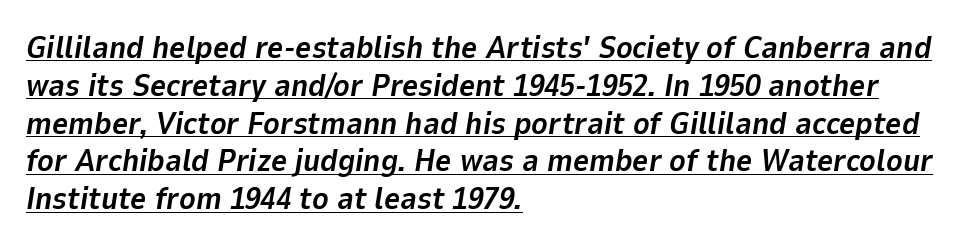
Q: Is the text bold? A: Yes.
Q: Is the text italic (slanted)? A: Yes, it leans right by about 9 degrees.
Q: Is the text underlined? A: Yes.
Q: How is the paragraph aligned? A: Left-aligned.
Q: Is the spacing between letters normal or unusually wide? A: Normal.
Q: Width (condensed, normal, or wide)? A: Normal.
Q: Stroke contrast? A: Low.
Q: x-height? A: Medium.
Q: Monospaced? A: No.
